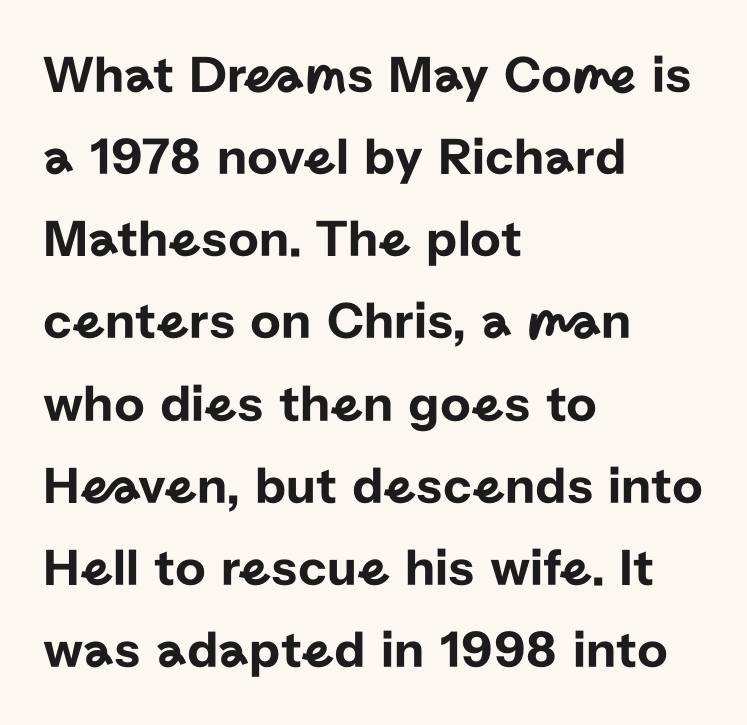
The image shows 53 px sans-serif type, upright; set left-aligned, normal line spacing (1.55x), normal letter spacing, not underlined; low stroke contrast and a medium x-height.
